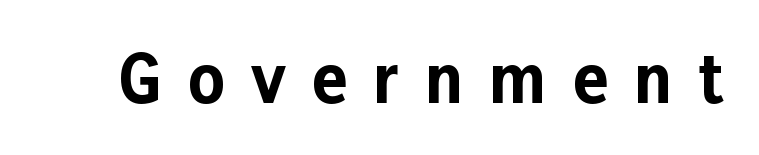
These lines are rendered in a variable-pitch font. Examine the stroke ends and you'll find no serifs. The face used here is rendered with a markedly widened letterfit. Strong, thick strokes mark this as bold type. Decoration check: the copy has no underline. Ascenders rise straight up at ninety degrees.
